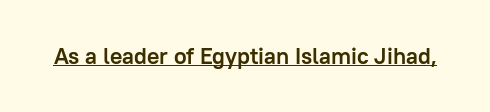
Heavy, bold letterforms. A rule runs beneath these lines of type. The type is set solid horizontally, with unmodified tracking. The lettering stays uniformly vertical, giving the passage a roman look.
